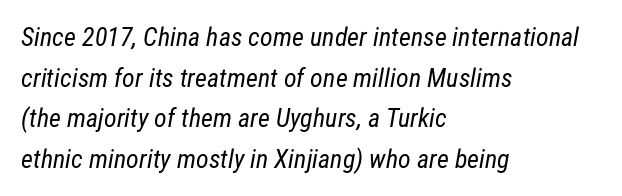
The image shows 26 px text type; set left-aligned, normal line spacing (1.56x), normal letter spacing, not underlined.
